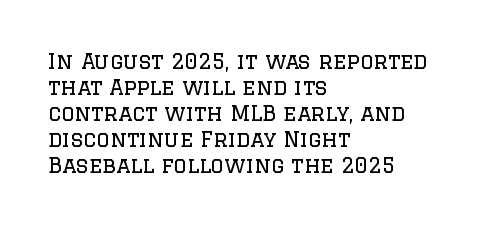
The image shows 21 px text type, upright; set left-aligned, line spacing 1.24x, normal letter spacing, not underlined.
